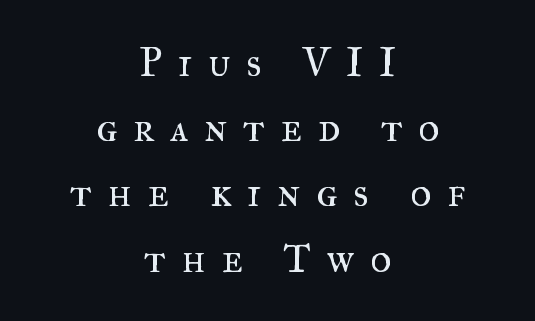
One-word summary of the alignment: center. Students, note that the glyphs here are deliberately spaced far apart. Unlike a clean sans, this face finishes its strokes with serifs. Spacing verdict: proportional, widths tailored to each character. Posture: vertical.
